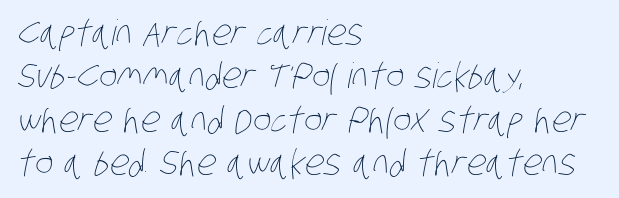
The image shows 35 px thin, condensed type; set left-aligned, line spacing 1.24x, normal letter spacing, not underlined; low stroke contrast and a large x-height.
